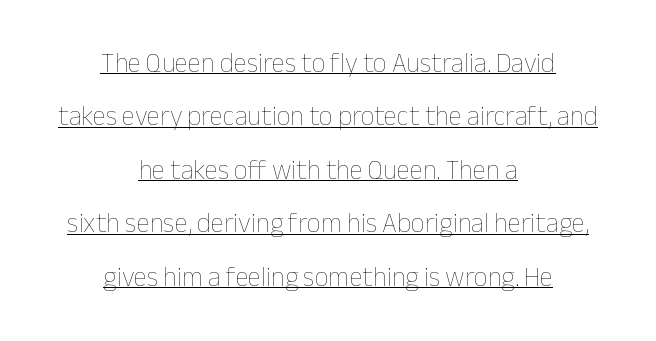
The image shows 27 px text type, upright; set centered, loose line spacing (1.98x), normal letter spacing, underlined.
